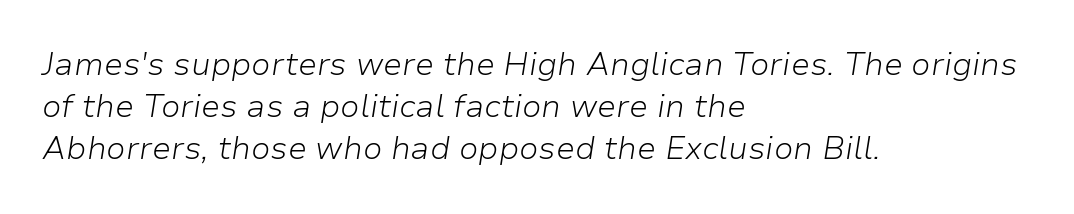
Q: Is the text bold? A: No.
Q: Is the text italic (slanted)? A: Yes, it leans right by about 9 degrees.
Q: Is the text underlined? A: No.
Q: How is the paragraph aligned? A: Left-aligned.
Q: Is the spacing between letters normal or unusually wide? A: Normal.
Q: Is the spacing between lines tight, normal or loose? A: Normal.
Q: Width (condensed, normal, or wide)? A: Normal.
Q: Stroke contrast? A: Low.
Q: x-height? A: Medium.
Q: Monospaced? A: No.
